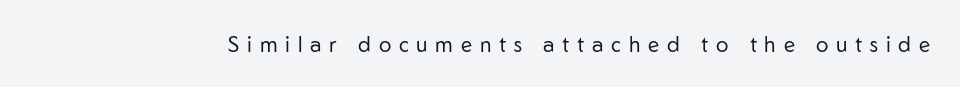
The image shows 21 px text type, upright; set unusually wide letter spacing (+0.37 em), not underlined.
